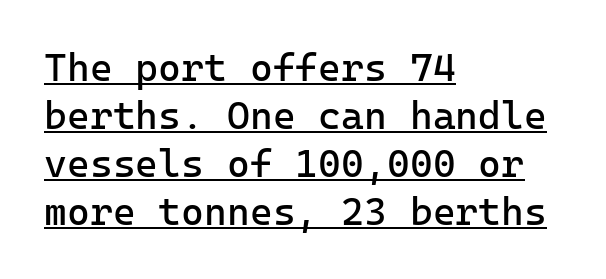
The image shows 39 px regular-weight sans-serif type, upright; set left-aligned, line spacing 1.23x, normal letter spacing, underlined; low stroke contrast and a medium x-height.
